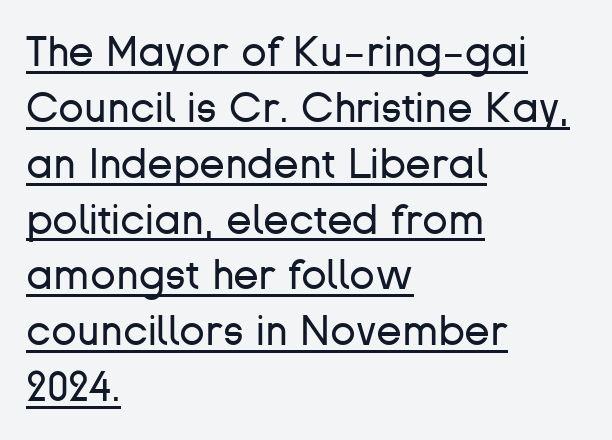
When letters stand straight like this, we call the style roman or upright. The passage shown is not bold in any degree. How are the letters spaced? Ordinarily, with no added tracking. The text block is weighted toward the left margin, trailing off unevenly rightward. Serifs: no, the terminals of the letterforms are clean. This sample carries an underscore along the baseline area.
